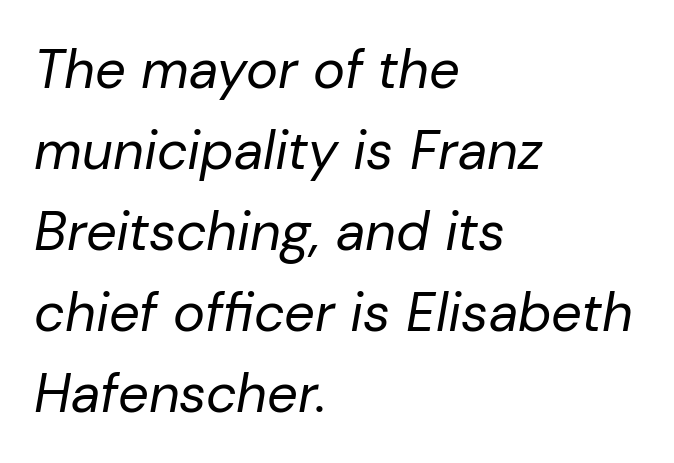
Q: Is the text bold? A: No.
Q: Is the text italic (slanted)? A: Yes, it leans right by about 10 degrees.
Q: Is the text underlined? A: No.
Q: How is the paragraph aligned? A: Left-aligned.
Q: Is the spacing between letters normal or unusually wide? A: Normal.
Q: Is the spacing between lines tight, normal or loose? A: Normal.
Q: Width (condensed, normal, or wide)? A: Normal.
Q: Stroke contrast? A: Low.
Q: x-height? A: Medium.
Q: Monospaced? A: No.
